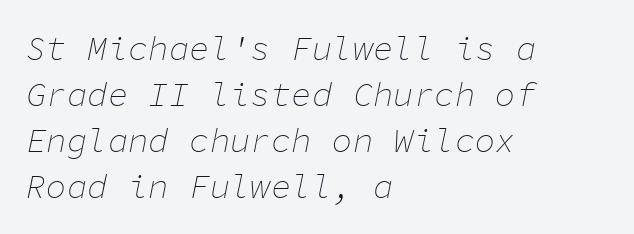
Q: Is the text bold? A: No.
Q: Is the text italic (slanted)? A: Yes, it leans right by about 11 degrees.
Q: Is the text underlined? A: No.
Q: How is the paragraph aligned? A: Left-aligned.
Q: Is the spacing between letters normal or unusually wide? A: Normal.
Q: Is the spacing between lines tight, normal or loose? A: Normal.
Q: Width (condensed, normal, or wide)? A: Normal.
Q: Stroke contrast? A: Low.
Q: x-height? A: Medium.
Q: Monospaced? A: Yes.
